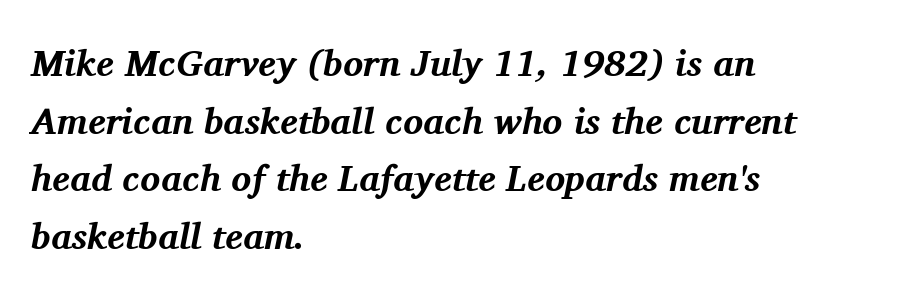
Q: Is the text bold? A: Yes.
Q: Is the text italic (slanted)? A: Yes, it leans right by about 11 degrees.
Q: Is the typeface a serif or a sans-serif typeface? A: Serif.
Q: Is the text underlined? A: No.
Q: How is the paragraph aligned? A: Left-aligned.
Q: Is the spacing between letters normal or unusually wide? A: Normal.
Q: Is the spacing between lines tight, normal or loose? A: Normal.
Q: Width (condensed, normal, or wide)? A: Normal.
Q: Stroke contrast? A: Medium.
Q: x-height? A: Medium.
Q: Monospaced? A: No.
